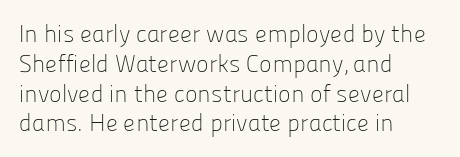
If you drew a line through each stem, it would be perfectly vertical. Tracking value appears to be zero — textbook default spacing. The rag falls on the right side of this text block. The face looks like a standard text weight, possibly lighter. The string is rendered with underlining switched off.
